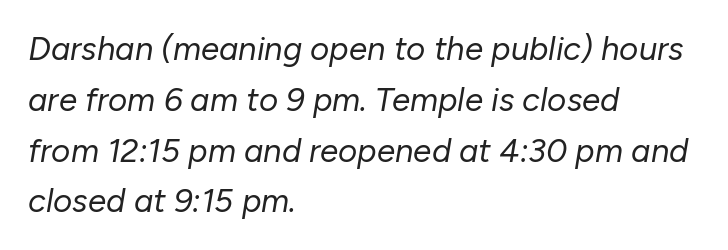
Q: Is the text bold? A: No.
Q: Is the text italic (slanted)? A: Yes, it leans right by about 10 degrees.
Q: Is the text underlined? A: No.
Q: How is the paragraph aligned? A: Left-aligned.
Q: Is the spacing between letters normal or unusually wide? A: Normal.
Q: Is the spacing between lines tight, normal or loose? A: Normal.
Q: Width (condensed, normal, or wide)? A: Normal.
Q: Stroke contrast? A: Low.
Q: x-height? A: Medium.
Q: Monospaced? A: No.
